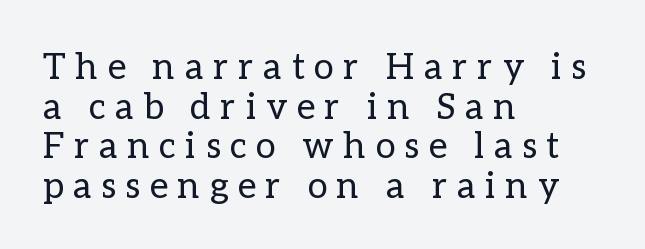
{"italic": "no", "bold": "no", "weight": "regular", "width": "normal", "stroke_contrast": "low", "x_height": "medium", "monospaced": "no", "underline": "no", "align": "left", "line_spacing": "tight", "line_spacing_ratio": 1.1, "letter_spacing": "wide", "letter_spacing_em": 0.27, "glyph_px": 36}
